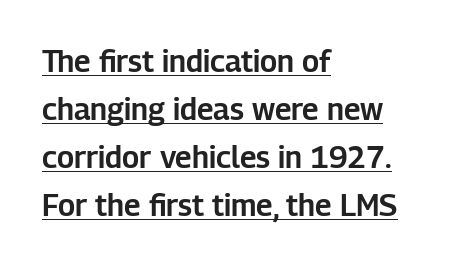
Q: Is the text italic (slanted)? A: No, it is upright.
Q: Is the typeface a serif or a sans-serif typeface? A: Sans-serif.
Q: Is the text underlined? A: Yes.
Q: How is the paragraph aligned? A: Left-aligned.
Q: Is the spacing between letters normal or unusually wide? A: Normal.
Q: Is the spacing between lines tight, normal or loose? A: Normal.
Q: Width (condensed, normal, or wide)? A: Normal.
Q: Stroke contrast? A: Low.
Q: x-height? A: Medium.
Q: Monospaced? A: No.
